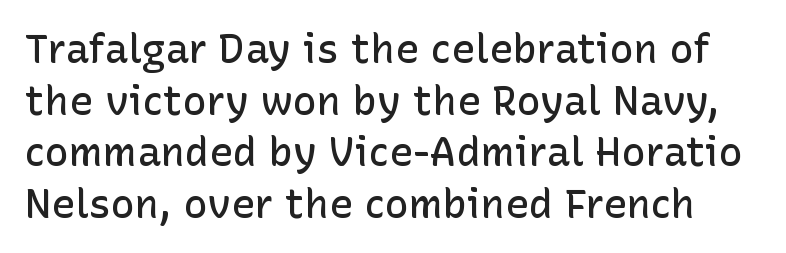
Q: Is the text bold? A: Semi-bold.
Q: Is the text italic (slanted)? A: No, it is upright.
Q: Is the typeface a serif or a sans-serif typeface? A: Sans-serif.
Q: Is the text underlined? A: No.
Q: Is the spacing between letters normal or unusually wide? A: Normal.
Q: Is the spacing between lines tight, normal or loose? A: Normal.
Q: Width (condensed, normal, or wide)? A: Normal.
Q: Stroke contrast? A: Low.
Q: x-height? A: Medium.
Q: Monospaced? A: No.
